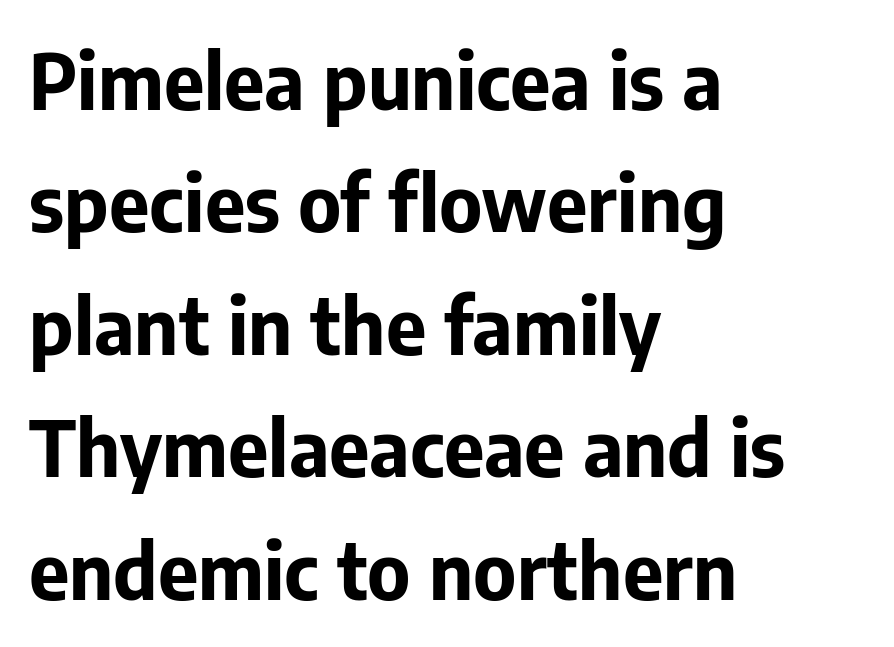
Heft: maximum for text — a bold. Which margin do the lines hug? The left one — the right edge is uneven. The letters stand upright; this is a roman face. The horizontal fit of the characters is conventional and even. The text was rendered using a sans face with plain stroke endings.
